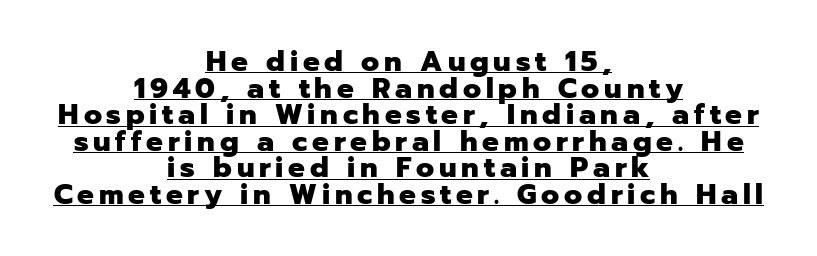
{"serif": "no", "italic": "no", "bold": "yes", "weight": "heavy", "width": "normal", "stroke_contrast": "low", "x_height": "medium", "monospaced": "no", "underline": "yes", "align": "center", "line_spacing": "tight", "line_spacing_ratio": 0.95, "glyph_px": 28}
